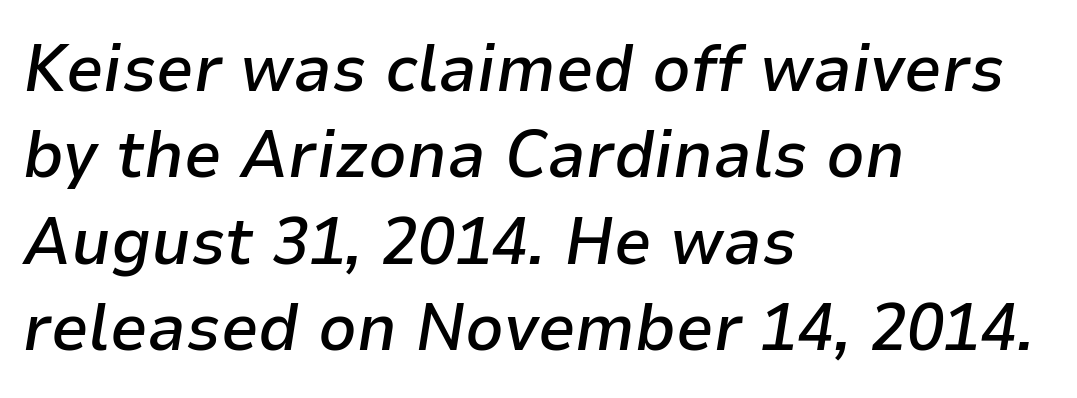
{"italic": "yes", "lean": "right", "slant_degrees": 9, "bold": "semi", "weight": "semibold", "width": "normal", "stroke_contrast": "low", "x_height": "medium", "monospaced": "no", "underline": "no", "align": "left", "line_spacing": "normal", "line_spacing_ratio": 1.29, "letter_spacing": "normal", "letter_spacing_em": 0.0, "glyph_px": 67}
